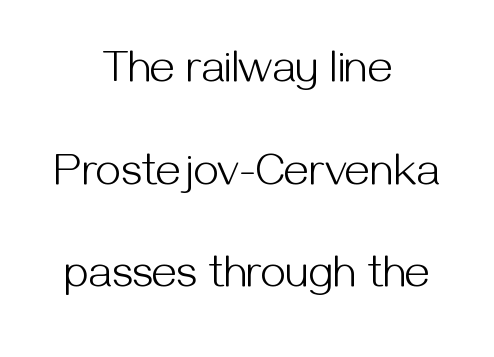
Q: Is the text bold? A: No.
Q: Is the text italic (slanted)? A: No, it is upright.
Q: Is the typeface a serif or a sans-serif typeface? A: Sans-serif.
Q: Is the text underlined? A: No.
Q: How is the paragraph aligned? A: Centered.
Q: Is the spacing between letters normal or unusually wide? A: Normal.
Q: Is the spacing between lines tight, normal or loose? A: Loose.
Q: Width (condensed, normal, or wide)? A: Normal.
Q: Stroke contrast? A: Medium.
Q: x-height? A: Medium.
Q: Monospaced? A: No.
